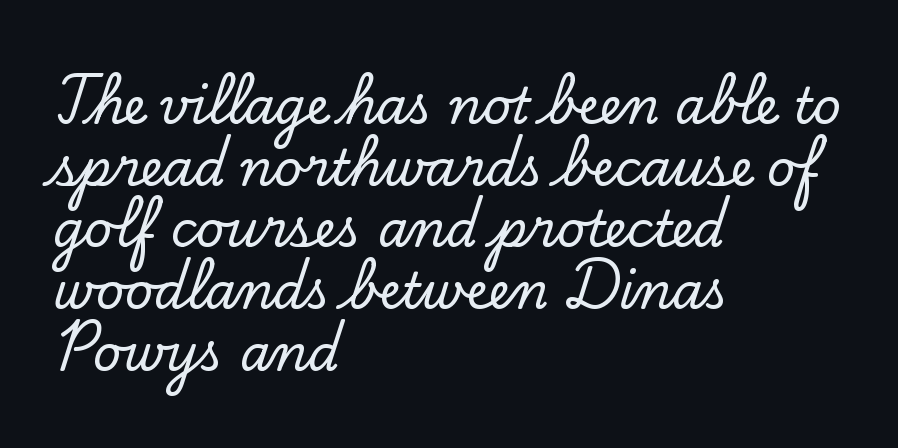
{"serif": "yes", "width": "normal", "stroke_contrast": "low", "x_height": "small", "monospaced": "no", "underline": "no", "align": "left", "line_spacing": "normal", "line_spacing_ratio": 1.26, "letter_spacing": "normal", "letter_spacing_em": 0.0, "glyph_px": 49}
